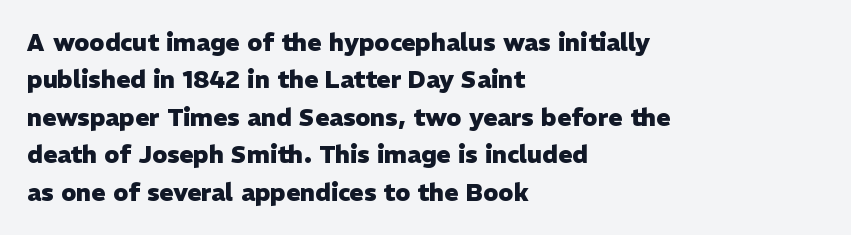
The image shows 24 px bold type, upright; set left-aligned, normal line spacing (1.56x), normal letter spacing, not underlined.
